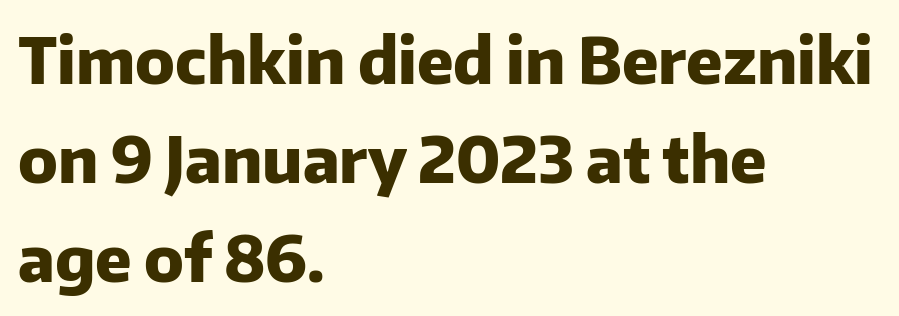
Look at the stroke-to-counter ratio: heavy, a bold. The paragraph shown leans on its left margin. The letters advance in unequal steps, a hallmark of proportional type. The text was rendered using a sans face with plain stroke endings. These lines keep a tight, regular rhythm from letter to letter. The space beneath each line is pristine and unruled.
